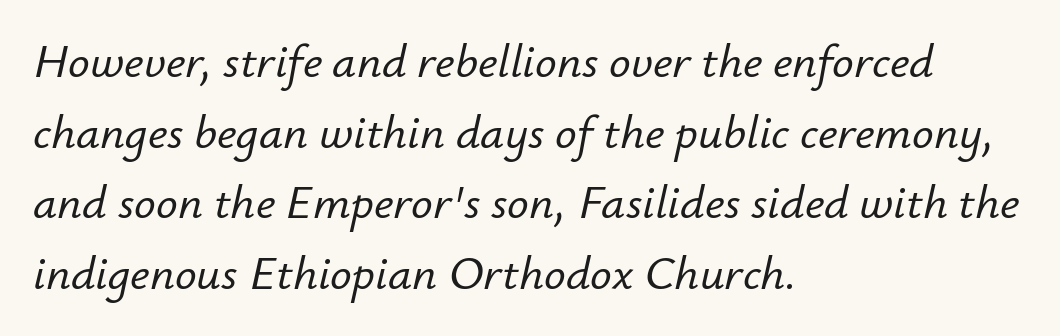
These lines keep a tight, regular rhythm from letter to letter. If you measured baseline to baseline, you'd find a middling distance. The rendering uses natural spacing where letterforms have individual widths. A clean baseline with only descenders dipping below it. The text carries the slant typical of an italic or oblique font. Teacher's note: observe the even left margin — that is flush-left alignment.
